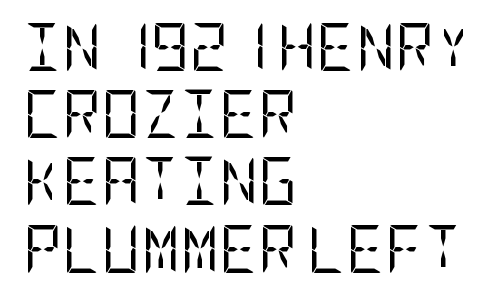
Clear beneath every line of the passage. Is there much room between lines? A standard amount, neither cramped nor airy. The face looks like a standard text weight, possibly lighter. Unlike italic type, these characters show no tilt at all. The paragraph shown leans on its left margin. Honestly, the letter spacing is just normal — you wouldn't notice it.
